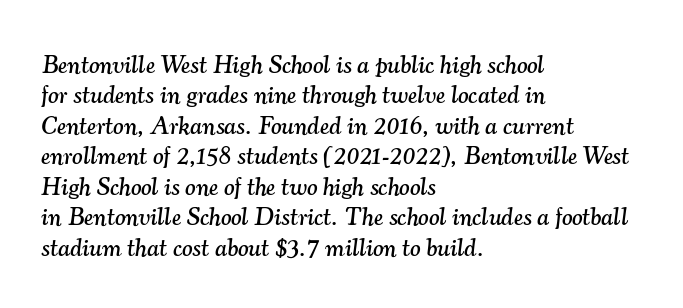
Q: Is the text italic (slanted)? A: Yes, it leans right by about 7 degrees.
Q: Is the text underlined? A: No.
Q: How is the paragraph aligned? A: Left-aligned.
Q: Is the spacing between letters normal or unusually wide? A: Normal.
